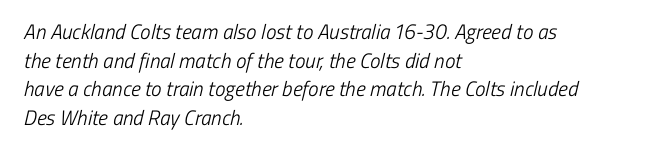
The designer left line spacing at the default. A typesetter would call this zero additional tracking. Nothing heavy about these letters — not bold at all. The passage is arranged the way most books set body copy — flush left.
